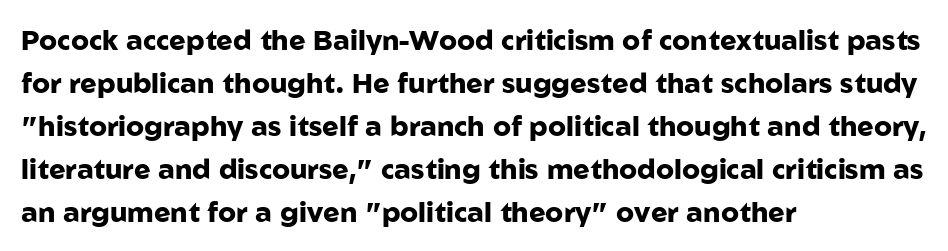
The image shows 28 px heavy sans-serif type, upright; set left-aligned, normal line spacing (1.54x), normal letter spacing, not underlined; low stroke contrast and a medium x-height.
